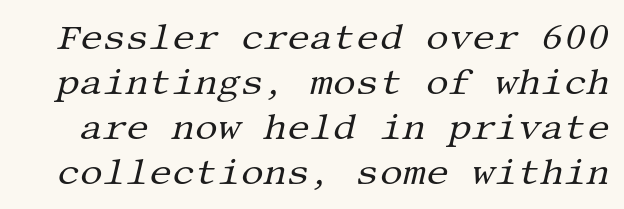
Q: Is the text bold? A: No.
Q: Is the text italic (slanted)? A: Yes, it leans right by about 13 degrees.
Q: Is the typeface a serif or a sans-serif typeface? A: Serif.
Q: Is the text underlined? A: No.
Q: Is the spacing between letters normal or unusually wide? A: Normal.
Q: Is the spacing between lines tight, normal or loose? A: Normal.
Q: Width (condensed, normal, or wide)? A: Normal.
Q: Stroke contrast? A: Medium.
Q: x-height? A: Large.
